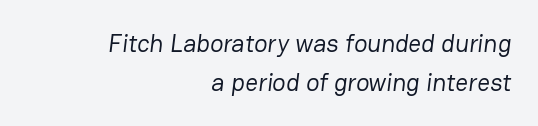
Q: Is the text bold? A: No.
Q: Is the text underlined? A: No.
Q: How is the paragraph aligned? A: Right-aligned.
Q: Is the spacing between letters normal or unusually wide? A: Normal.
Q: Is the spacing between lines tight, normal or loose? A: Normal.
